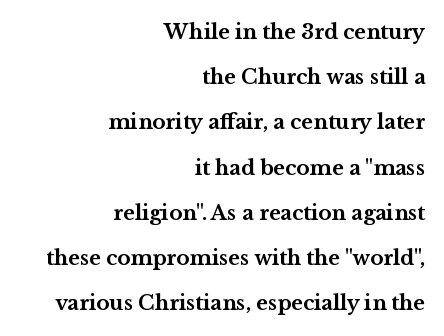
The strokes are fattened all the way to bold. Standard letterfit; no display-style spreading of the glyphs. Compared with typical paragraphs, the rows here are farther apart. Type without underlining. Nope, not italic — everything's standing straight. Alignment: flush right.
